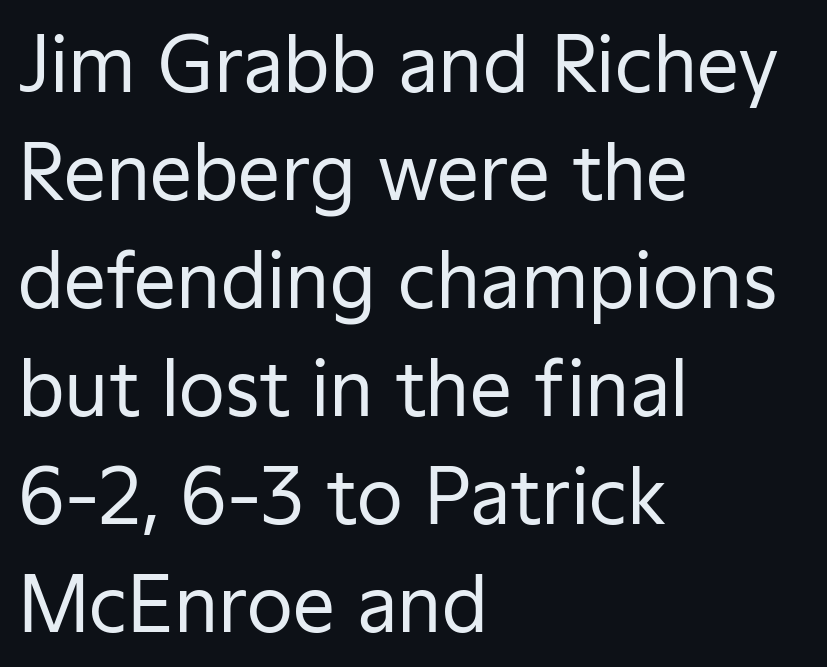
Q: Is the text bold? A: No.
Q: Is the text italic (slanted)? A: No, it is upright.
Q: Is the typeface a serif or a sans-serif typeface? A: Sans-serif.
Q: Is the text underlined? A: No.
Q: How is the paragraph aligned? A: Left-aligned.
Q: Is the spacing between letters normal or unusually wide? A: Normal.
Q: Is the spacing between lines tight, normal or loose? A: Normal.
Q: Width (condensed, normal, or wide)? A: Normal.
Q: Stroke contrast? A: Low.
Q: x-height? A: Medium.
Q: Monospaced? A: No.
